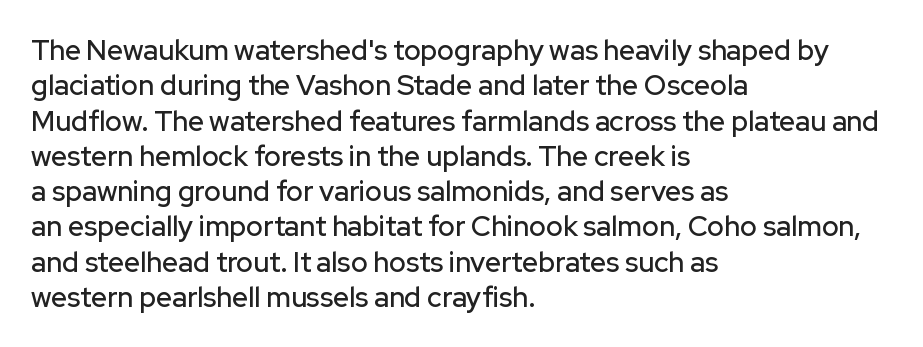
Q: Is the text italic (slanted)? A: No, it is upright.
Q: Is the typeface a serif or a sans-serif typeface? A: Sans-serif.
Q: Is the text underlined? A: No.
Q: How is the paragraph aligned? A: Left-aligned.
Q: Is the spacing between letters normal or unusually wide? A: Normal.
Q: Is the spacing between lines tight, normal or loose? A: Normal.
Q: Width (condensed, normal, or wide)? A: Normal.
Q: Stroke contrast? A: Low.
Q: x-height? A: Medium.
Q: Monospaced? A: No.
